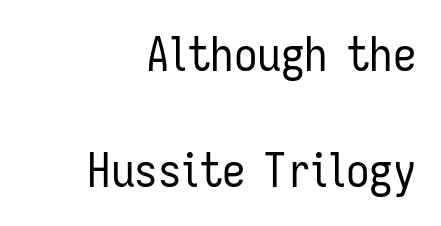
The image shows 47 px regular-weight, condensed sans-serif type, upright; set right-aligned, loose line spacing (2.46x), normal letter spacing, not underlined; low stroke contrast and a medium x-height.
